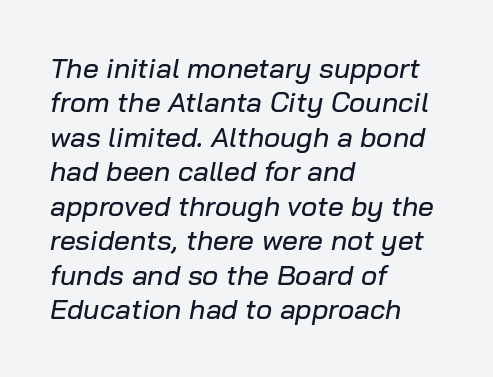
The image shows 28 px text type, italic (leaning right); set left-aligned, line spacing 1.23x, normal letter spacing, not underlined; low stroke contrast and a medium x-height.
